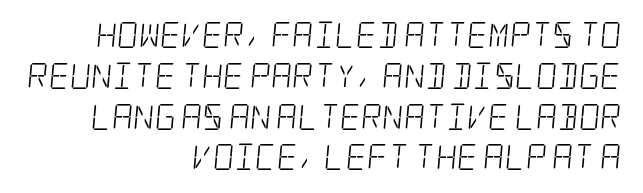
The image shows 26 px text type; set right-aligned, normal line spacing (1.57x), normal letter spacing, not underlined.
